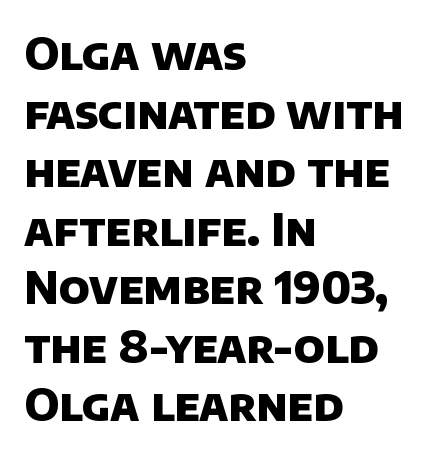
Q: Is the text bold? A: Yes.
Q: Is the typeface a serif or a sans-serif typeface? A: Sans-serif.
Q: Is the text underlined? A: No.
Q: How is the paragraph aligned? A: Left-aligned.
Q: Is the spacing between letters normal or unusually wide? A: Normal.
Q: Is the spacing between lines tight, normal or loose? A: Normal.
Q: Width (condensed, normal, or wide)? A: Normal.
Q: Stroke contrast? A: Low.
Q: x-height? A: Large.
Q: Monospaced? A: No.
